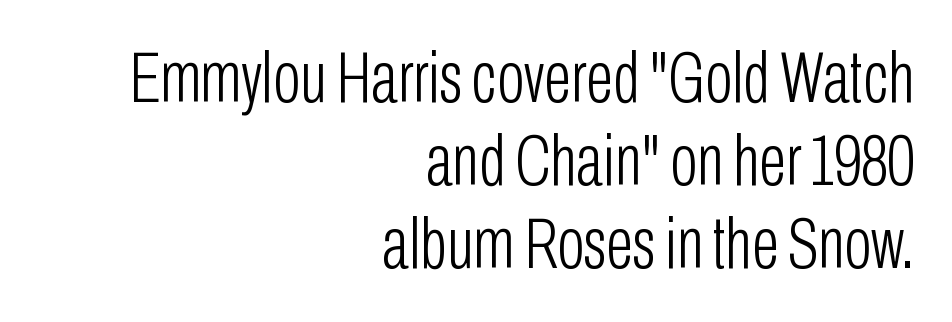
The letterforms sit at book weight or below. How would I describe the line gaps? Narrow and economical. Ascenders rise straight up at ninety degrees. How are the letters spaced? Ordinarily, with no added tracking. The letters advance in unequal steps, a hallmark of proportional type.
